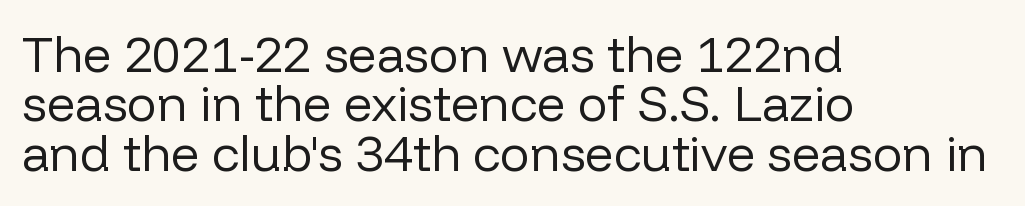
The image shows 50 px regular-weight sans-serif type, upright; set left-aligned, tight line spacing (0.99x), normal letter spacing, not underlined; low stroke contrast and a medium x-height.
